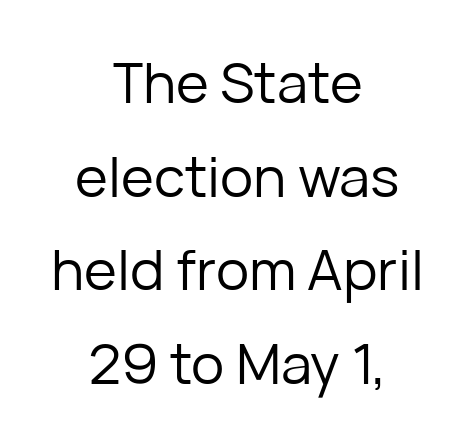
Q: Is the text bold? A: No.
Q: Is the text italic (slanted)? A: No, it is upright.
Q: Is the typeface a serif or a sans-serif typeface? A: Sans-serif.
Q: Is the text underlined? A: No.
Q: How is the paragraph aligned? A: Centered.
Q: Is the spacing between letters normal or unusually wide? A: Normal.
Q: Is the spacing between lines tight, normal or loose? A: Normal.
Q: Width (condensed, normal, or wide)? A: Normal.
Q: Stroke contrast? A: Low.
Q: x-height? A: Medium.
Q: Monospaced? A: No.
